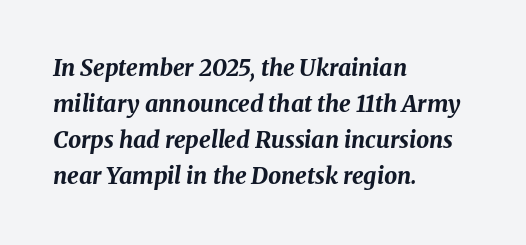
The image shows 23 px bold type, italic (leaning right); set left-aligned, normal line spacing (1.57x), normal letter spacing, not underlined.
